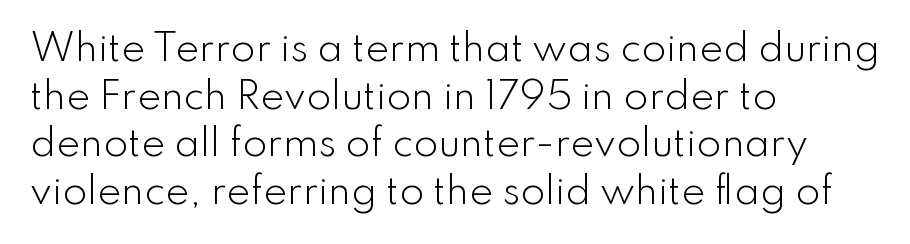
The image shows 36 px light sans-serif type, upright; set left-aligned, normal line spacing (1.32x), normal letter spacing, not underlined; low stroke contrast and a small x-height.
